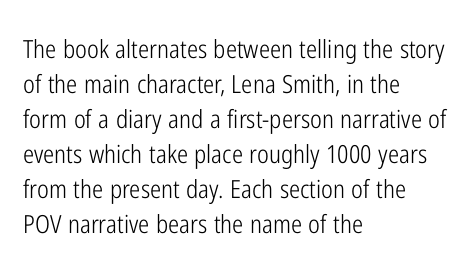
{"italic": "no", "bold": "no", "underline": "no", "align": "left", "line_spacing": "normal", "line_spacing_ratio": 1.4, "letter_spacing": "normal", "letter_spacing_em": 0.0, "glyph_px": 25}
